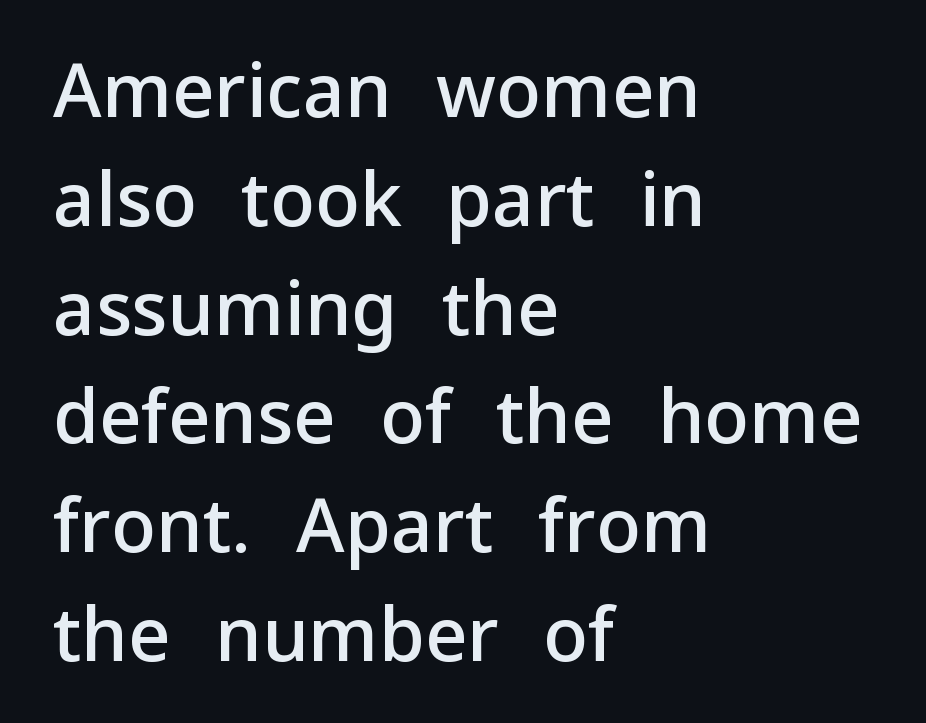
The image shows 74 px semibold sans-serif type, upright; set left-aligned, normal line spacing (1.47x), normal letter spacing, not underlined; low stroke contrast and a medium x-height.
